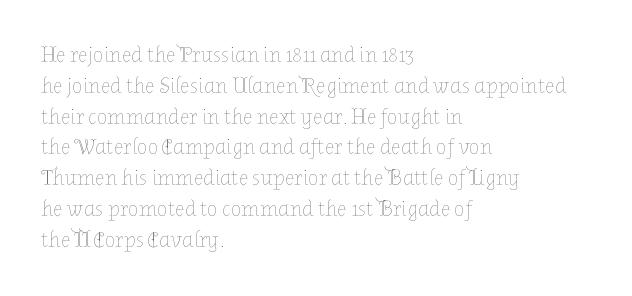
{"italic": "no", "bold": "no", "underline": "no", "align": "left", "line_spacing": "normal", "line_spacing_ratio": 1.4, "letter_spacing": "normal", "letter_spacing_em": 0.0, "glyph_px": 22}
